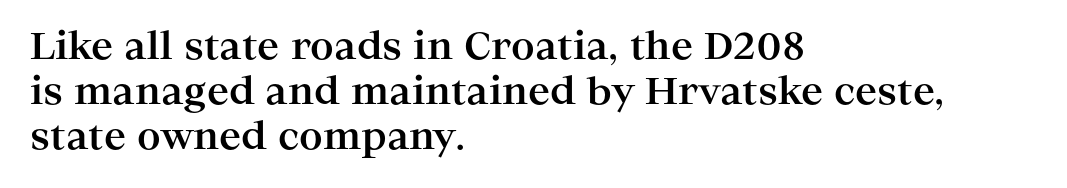
Note the varied advance widths — an 'i' is clearly narrower than an 'm'. The letters sit at their default tracking, neither squeezed nor spread. The text was rendered using a seriffed face with decorative stroke endings. As a designer I'd log this as weight 700, bold.
